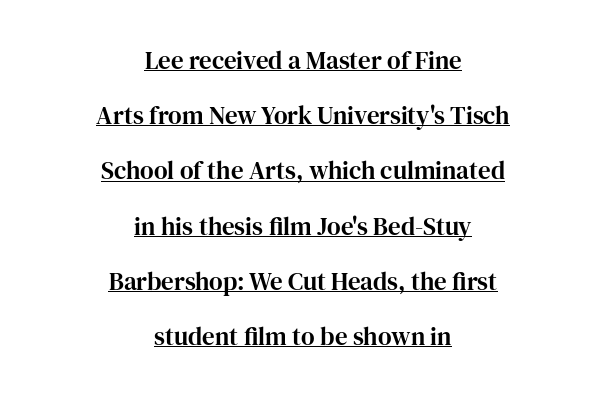
Horizontally, the lines are justified to the midpoint only. The letterforms sit shoulder to shoulder at normal distance. The lines are spread far apart with generous leading. The letters stand upright; this is a roman face. A rule runs beneath these lines of type.
